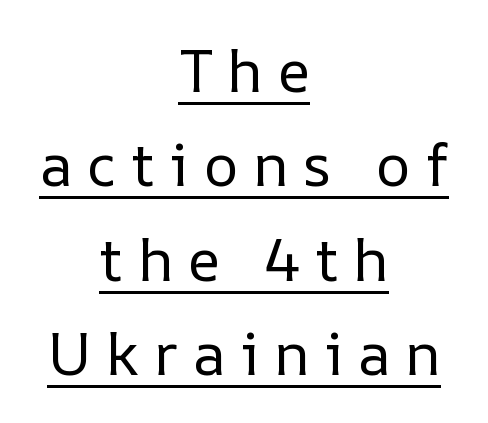
{"italic": "no", "bold": "no", "weight": "regular", "width": "normal", "stroke_contrast": "low", "x_height": "medium", "monospaced": "no", "underline": "yes", "align": "center", "line_spacing": "normal", "line_spacing_ratio": 1.6, "letter_spacing": "wide", "letter_spacing_em": 0.25, "glyph_px": 59}
